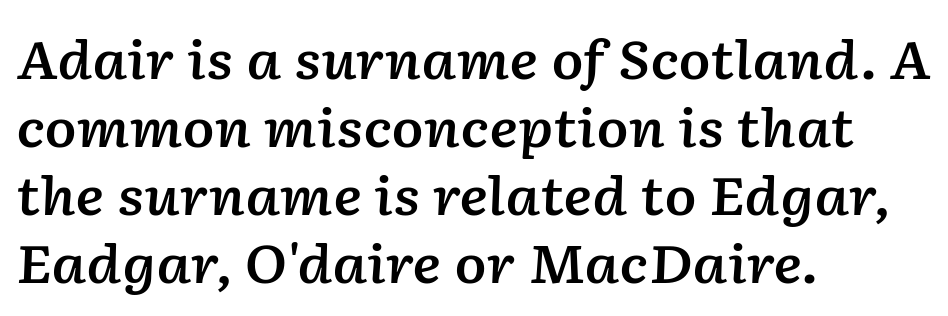
{"italic": "yes", "lean": "right", "slant_degrees": 2, "bold": "semi", "weight": "semibold", "width": "normal", "stroke_contrast": "low", "x_height": "medium", "monospaced": "no", "underline": "no", "align": "left", "line_spacing": "normal", "line_spacing_ratio": 1.28, "letter_spacing": "normal", "letter_spacing_em": 0.0, "glyph_px": 53}
